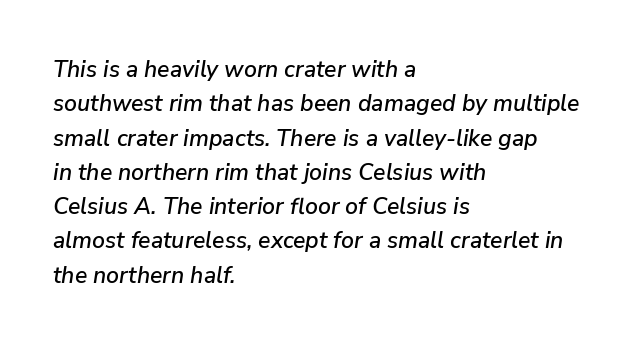
Designer's note — italics engaged. Unmarked baselines from the first word to the last. In terms of letterspacing, this is plain default setting. These lines stack with their left ends in a neat column. This block has exactly the height ordinary leading produces.
